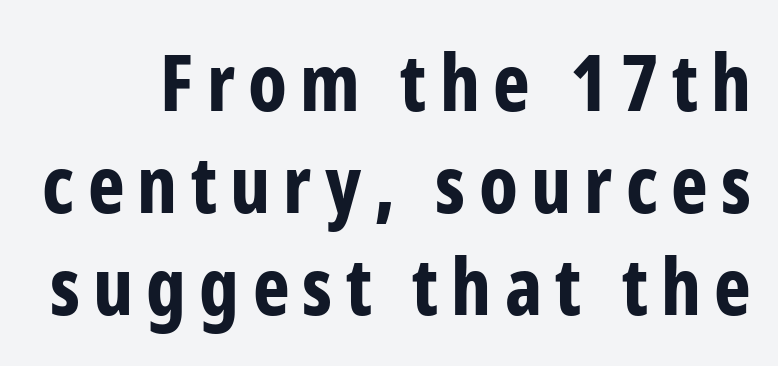
Q: Is the text bold? A: Yes.
Q: Is the text italic (slanted)? A: No, it is upright.
Q: Is the typeface a serif or a sans-serif typeface? A: Sans-serif.
Q: Is the text underlined? A: No.
Q: Is the spacing between lines tight, normal or loose? A: Normal.
Q: Width (condensed, normal, or wide)? A: Condensed.
Q: Stroke contrast? A: Low.
Q: x-height? A: Medium.
Q: Monospaced? A: No.
